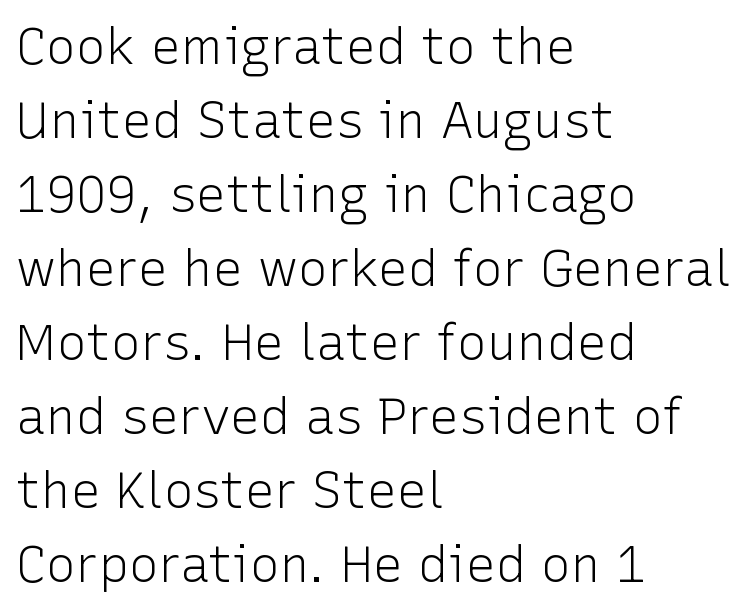
{"serif": "no", "italic": "no", "bold": "no", "weight": "light", "width": "normal", "stroke_contrast": "low", "x_height": "medium", "monospaced": "no", "underline": "no", "align": "left", "line_spacing": "normal", "line_spacing_ratio": 1.48, "letter_spacing": "normal", "letter_spacing_em": 0.0, "glyph_px": 50}
